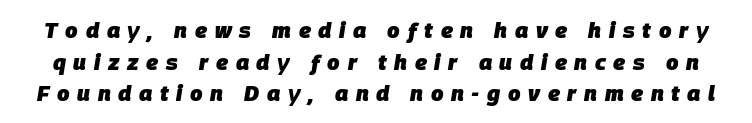
The gaps between neighbouring characters are conspicuously large. The text carries the slant typical of an italic or oblique font. Check the space under the baseline: it is left empty. Regarding leading, the lines here are spaced in the standard way. Its strokes are broad and dark, the hallmark of bold type.
